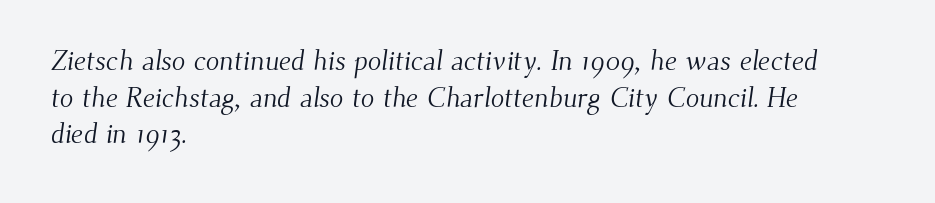
The image shows 28 px light serif type; set left-aligned, normal line spacing (1.31x), normal letter spacing, not underlined; medium stroke contrast and a small x-height.
